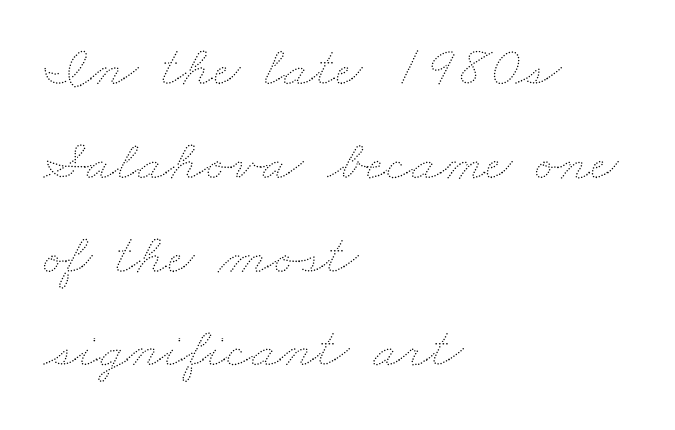
Weight: in the light-to-regular range. Vertically, the passage feels balanced, rows spaced as you'd expect. Note the varied advance widths — an 'i' is clearly narrower than an 'm'. Short and long lines alike share a common starting point at left.
